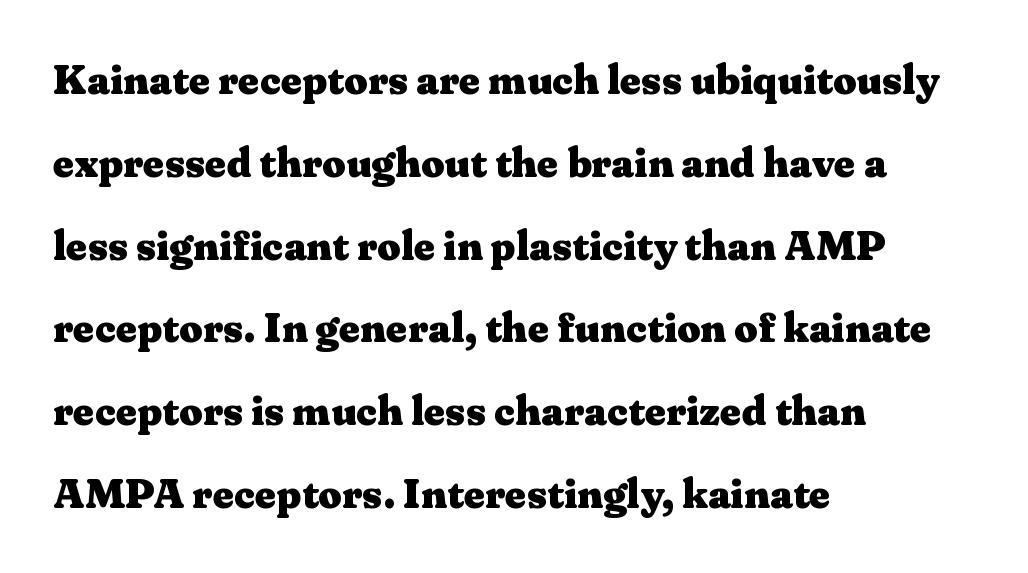
{"serif": "yes", "italic": "no", "bold": "yes", "weight": "heavy", "width": "wide", "stroke_contrast": "medium", "x_height": "medium", "monospaced": "no", "underline": "no", "align": "left", "line_spacing": "loose", "line_spacing_ratio": 2.02, "letter_spacing": "normal", "letter_spacing_em": 0.0, "glyph_px": 41}
